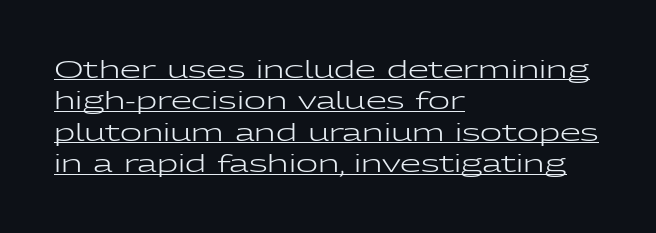
Q: Is the text bold? A: No.
Q: Is the text italic (slanted)? A: No, it is upright.
Q: Is the text underlined? A: Yes.
Q: How is the paragraph aligned? A: Left-aligned.
Q: Is the spacing between letters normal or unusually wide? A: Normal.
Q: Is the spacing between lines tight, normal or loose? A: Normal.
